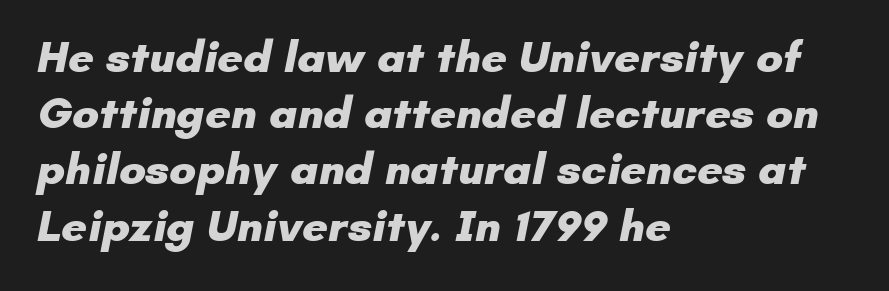
{"serif": "no", "bold": "yes", "weight": "heavy", "width": "normal", "stroke_contrast": "low", "x_height": "small", "monospaced": "no", "underline": "no", "align": "left", "line_spacing": "normal", "line_spacing_ratio": 1.25, "letter_spacing": "normal", "letter_spacing_em": 0.0, "glyph_px": 45}
